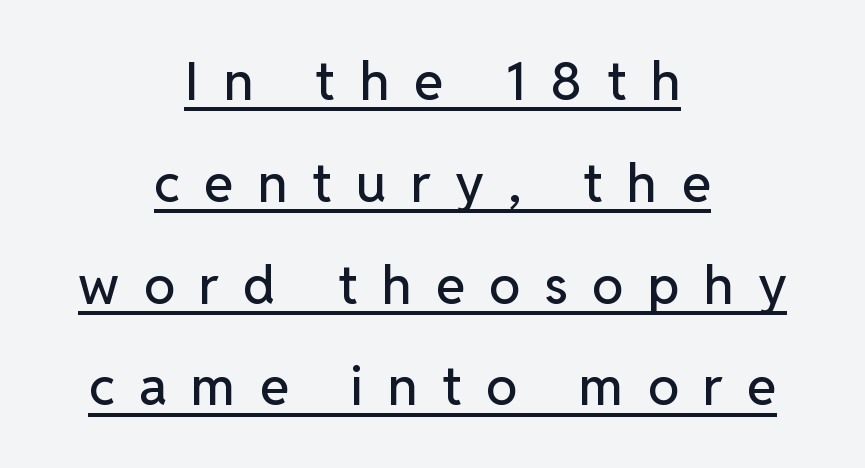
{"serif": "no", "italic": "no", "width": "normal", "stroke_contrast": "low", "x_height": "medium", "monospaced": "no", "underline": "yes", "align": "center", "line_spacing": "loose", "line_spacing_ratio": 1.92, "letter_spacing": "wide", "letter_spacing_em": 0.46, "glyph_px": 53}
